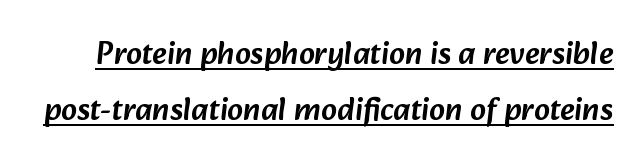
{"serif": "no", "width": "normal", "stroke_contrast": "low", "x_height": "medium", "monospaced": "no", "underline": "yes", "line_spacing_ratio": 1.74, "letter_spacing": "normal", "letter_spacing_em": 0.0, "glyph_px": 32}
